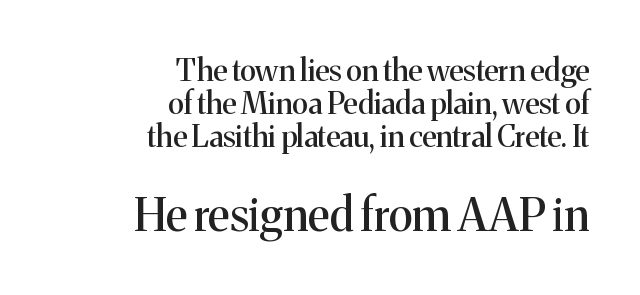
Q: Is the text italic (slanted)? A: No, it is upright.
Q: Is the typeface a serif or a sans-serif typeface? A: Serif.
Q: Is the text underlined? A: No.
Q: How is the paragraph aligned? A: Right-aligned.
Q: Is the spacing between letters normal or unusually wide? A: Normal.
Q: Is the spacing between lines tight, normal or loose? A: Tight.
Q: Which block of text is set in a larger size, the first (top) or the second (bottom)? A: The second (bottom) one.
Q: Width (condensed, normal, or wide)? A: Normal.
Q: Stroke contrast? A: Medium.
Q: x-height? A: Medium.
Q: Monospaced? A: No.
